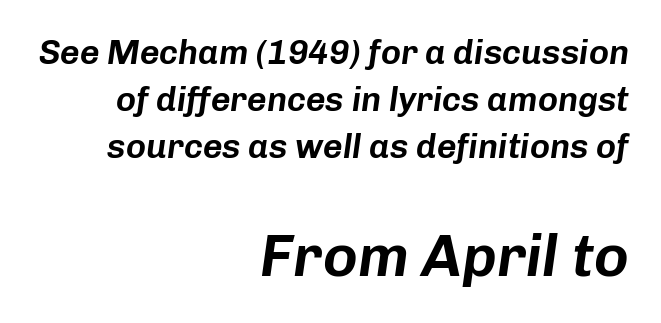
Q: Is the text italic (slanted)? A: Yes, it leans right by about 8 degrees.
Q: Is the text underlined? A: No.
Q: How is the paragraph aligned? A: Right-aligned.
Q: Is the spacing between letters normal or unusually wide? A: Normal.
Q: Is the spacing between lines tight, normal or loose? A: Normal.
Q: Which block of text is set in a larger size, the first (top) or the second (bottom)? A: The second (bottom) one.
Q: Width (condensed, normal, or wide)? A: Normal.
Q: Stroke contrast? A: Low.
Q: x-height? A: Medium.
Q: Monospaced? A: No.
